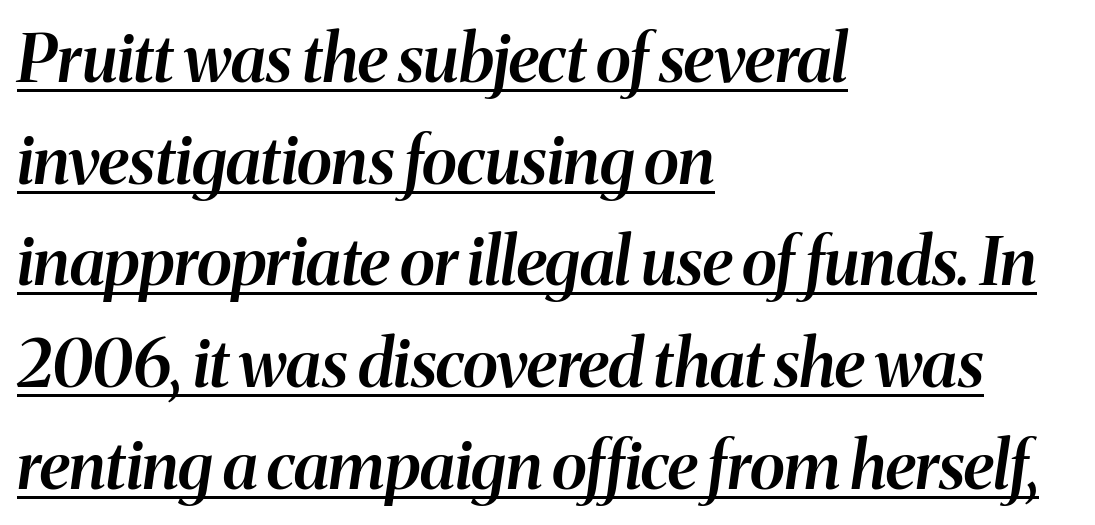
Q: Is the text bold? A: Semi-bold.
Q: Is the text italic (slanted)? A: Yes, it leans right by about 8 degrees.
Q: Is the text underlined? A: Yes.
Q: How is the paragraph aligned? A: Left-aligned.
Q: Is the spacing between letters normal or unusually wide? A: Normal.
Q: Is the spacing between lines tight, normal or loose? A: Normal.
Q: Width (condensed, normal, or wide)? A: Normal.
Q: Stroke contrast? A: Medium.
Q: x-height? A: Medium.
Q: Monospaced? A: No.
